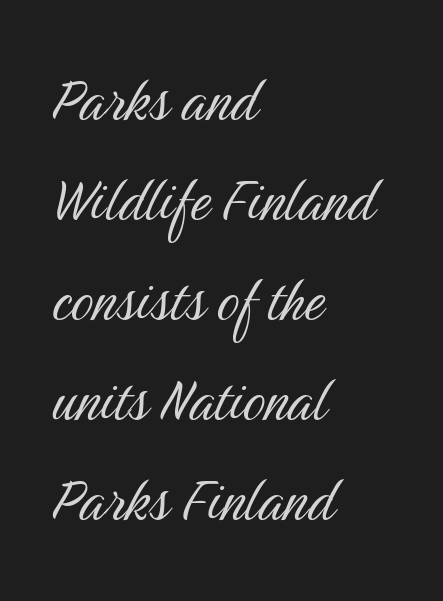
The image shows 70 px light, condensed sans-serif type; set left-aligned, normal line spacing (1.43x), normal letter spacing, not underlined; medium stroke contrast and a medium x-height.
